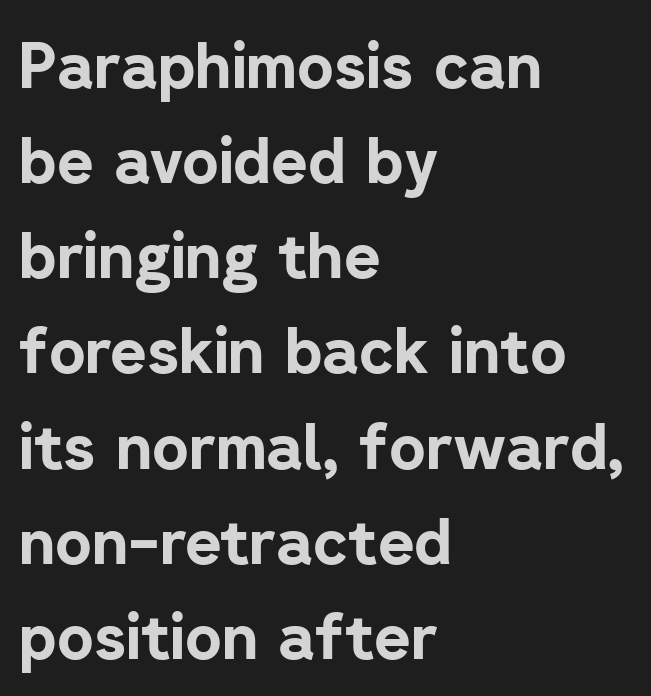
Q: Is the text bold? A: Yes.
Q: Is the text italic (slanted)? A: No, it is upright.
Q: Is the typeface a serif or a sans-serif typeface? A: Sans-serif.
Q: Is the text underlined? A: No.
Q: How is the paragraph aligned? A: Left-aligned.
Q: Is the spacing between letters normal or unusually wide? A: Normal.
Q: Is the spacing between lines tight, normal or loose? A: Normal.
Q: Width (condensed, normal, or wide)? A: Normal.
Q: Stroke contrast? A: Low.
Q: x-height? A: Medium.
Q: Monospaced? A: No.
